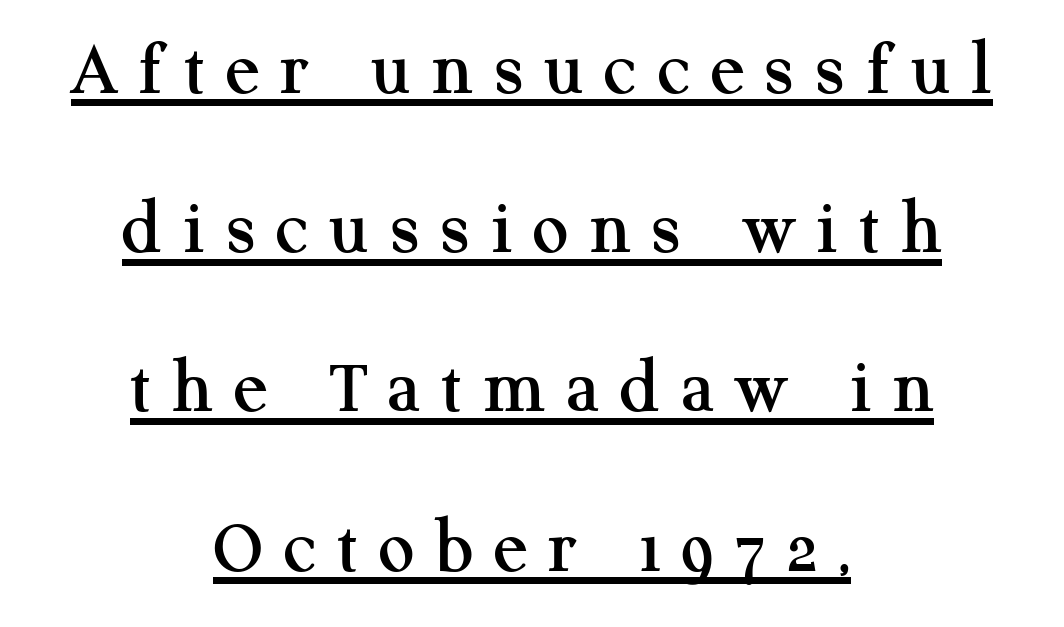
{"serif": "yes", "italic": "no", "width": "normal", "stroke_contrast": "medium", "x_height": "medium", "monospaced": "no", "underline": "yes", "align": "center", "line_spacing": "loose", "line_spacing_ratio": 1.99, "letter_spacing": "wide", "letter_spacing_em": 0.26, "glyph_px": 80}
